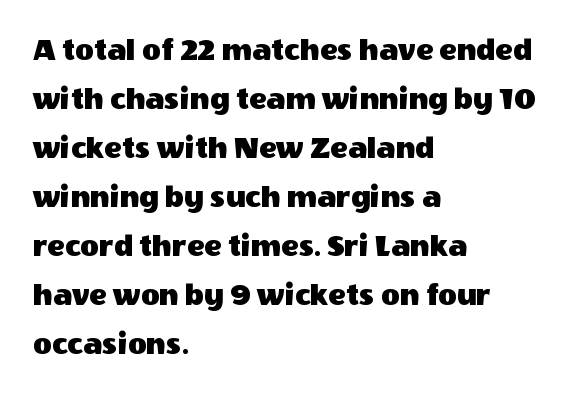
The words here are not underlined. In terms of leading, this rendering sits right in the middle. Does extra space separate the letters? No, they use regular spacing. Observe the absence of serifs on each vertical stroke in this sample.
